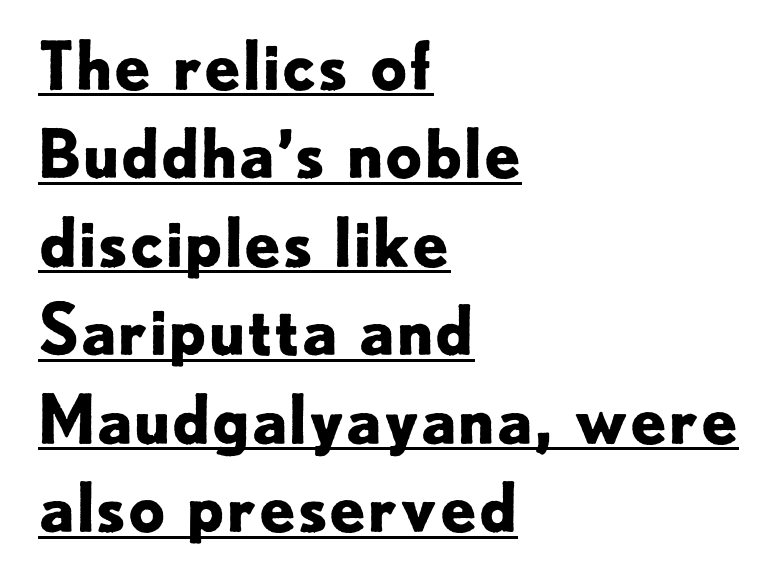
Q: Is the text bold? A: Yes.
Q: Is the text italic (slanted)? A: No, it is upright.
Q: Is the typeface a serif or a sans-serif typeface? A: Sans-serif.
Q: Is the text underlined? A: Yes.
Q: How is the paragraph aligned? A: Left-aligned.
Q: Is the spacing between letters normal or unusually wide? A: Normal.
Q: Is the spacing between lines tight, normal or loose? A: Normal.
Q: Width (condensed, normal, or wide)? A: Normal.
Q: Stroke contrast? A: Low.
Q: x-height? A: Small.
Q: Monospaced? A: No.
